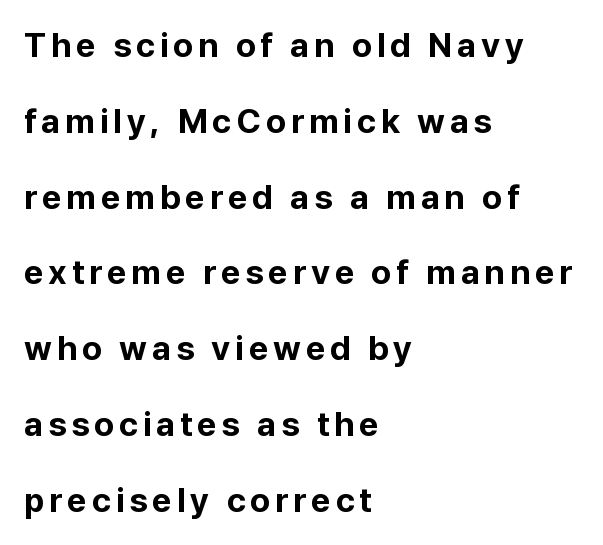
The image shows 34 px bold sans-serif type, upright; set left-aligned, loose line spacing (2.23x), not underlined; low stroke contrast and a medium x-height.
